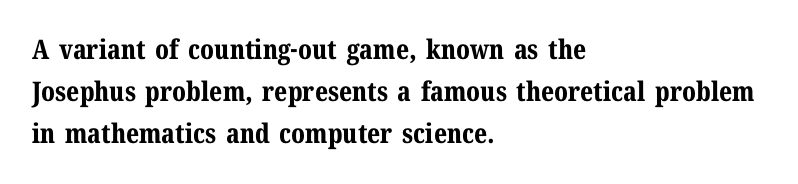
The face used here has the dense, thick strokes of a bold. Students, observe: this is what conventionally led text looks like. Notice how the stems are strictly vertical — no italics here. The setting favours the left margin, as ordinary paragraphs usually do.
